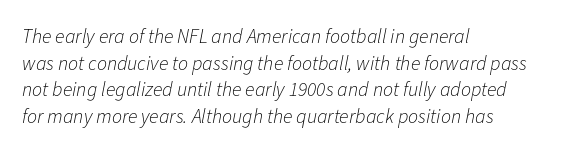
Q: Is the text bold? A: No.
Q: Is the text italic (slanted)? A: Yes, it leans right by about 11 degrees.
Q: Is the text underlined? A: No.
Q: How is the paragraph aligned? A: Left-aligned.
Q: Is the spacing between letters normal or unusually wide? A: Normal.
Q: Is the spacing between lines tight, normal or loose? A: Normal.
